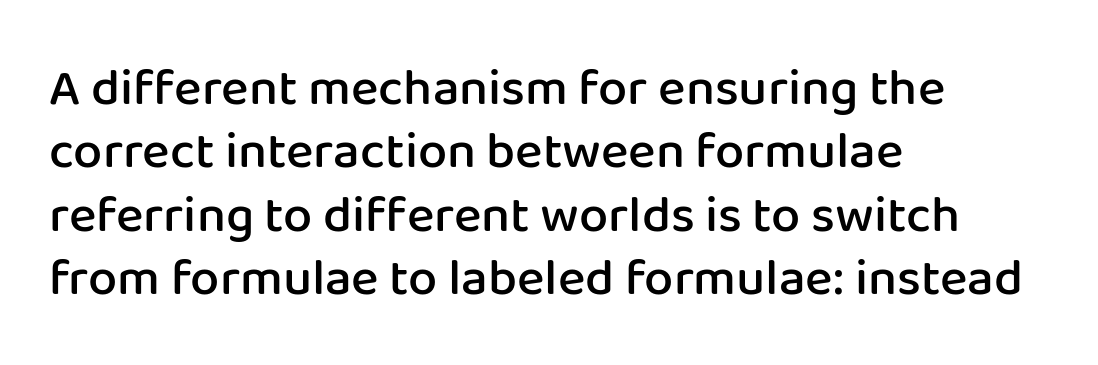
The image shows 52 px semibold sans-serif type, upright; set left-aligned, line spacing 1.22x, normal letter spacing, not underlined; low stroke contrast and a medium x-height.
